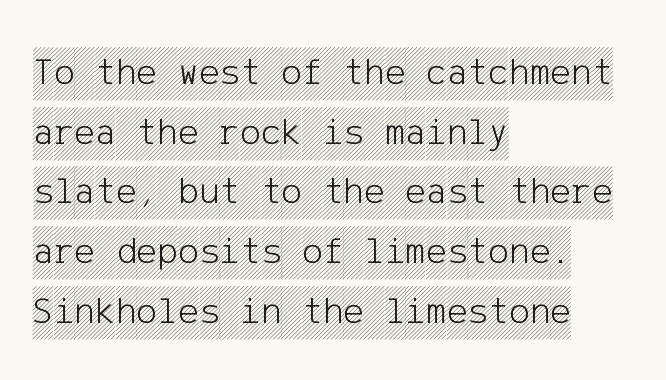
The typography opts for an upright posture over an oblique one. Unmarked baselines from the first word to the last. What's the leading like? Ordinary, nothing unusual. Which margin do the lines hug? The left one — the right edge is uneven. Spacing between characters is what you'd get straight out of the box.
